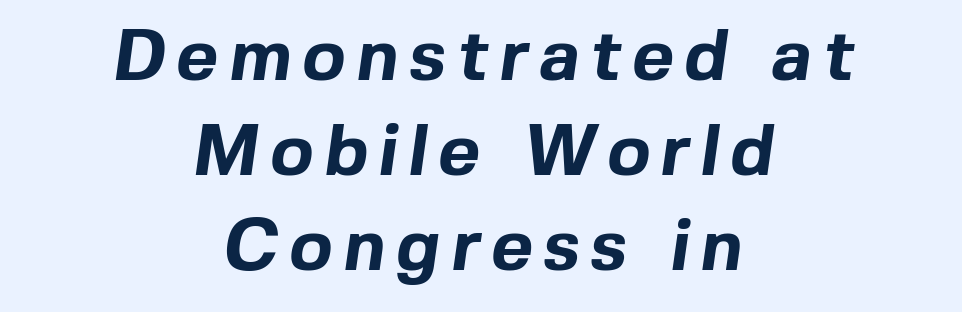
Q: Is the text bold? A: Yes.
Q: Is the typeface a serif or a sans-serif typeface? A: Sans-serif.
Q: Is the text underlined? A: No.
Q: How is the paragraph aligned? A: Centered.
Q: Is the spacing between lines tight, normal or loose? A: Normal.
Q: Width (condensed, normal, or wide)? A: Normal.
Q: x-height? A: Medium.
Q: Monospaced? A: No.
